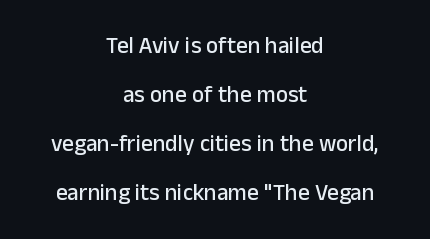
The image shows 23 px text type, upright; set centered, loose line spacing (2.13x), normal letter spacing, not underlined.
